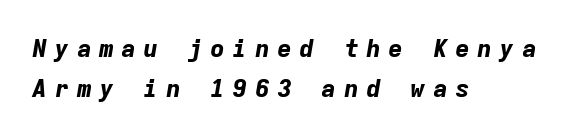
The glyphs look as if they've been sheared to an angle. Unmarked baselines from the first word to the last. Alignment: flush left. The lines sit at an ordinary, default distance from one another. These lines carry a lot of weight — the face is fully bold. The passage shown has open, widely tracked lettering throughout.
